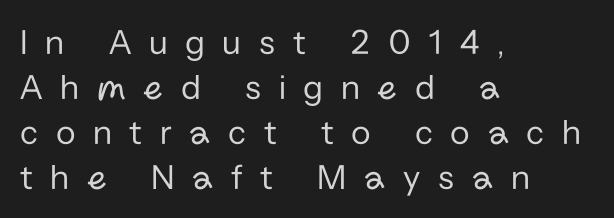
Q: Is the text bold? A: No.
Q: Is the text italic (slanted)? A: No, it is upright.
Q: Is the typeface a serif or a sans-serif typeface? A: Sans-serif.
Q: Is the text underlined? A: No.
Q: How is the paragraph aligned? A: Left-aligned.
Q: Is the spacing between letters normal or unusually wide? A: Unusually wide.
Q: Is the spacing between lines tight, normal or loose? A: Normal.
Q: Width (condensed, normal, or wide)? A: Normal.
Q: Stroke contrast? A: Low.
Q: x-height? A: Medium.
Q: Monospaced? A: No.
